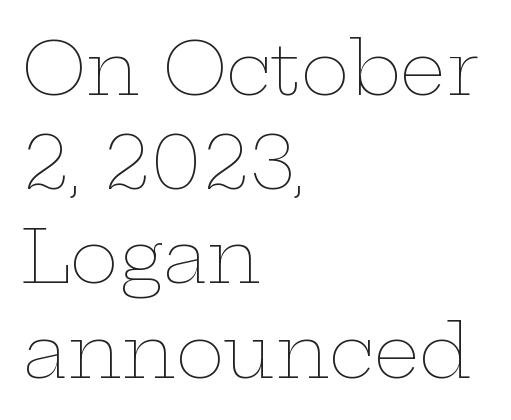
{"italic": "no", "bold": "no", "weight": "thin", "width": "wide", "stroke_contrast": "low", "x_height": "medium", "monospaced": "no", "underline": "no", "align": "left", "line_spacing": "normal", "line_spacing_ratio": 1.29, "letter_spacing": "normal", "letter_spacing_em": 0.0, "glyph_px": 73}
